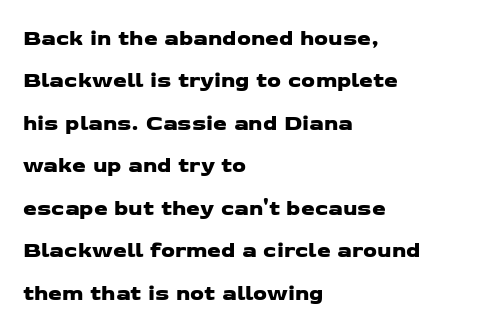
Descenders are the only things crossing below the line. The line texture is even and compact thanks to regular tracking. A classic flush-left, rag-right setting is used for this passage. Vertical spacing — loose.
